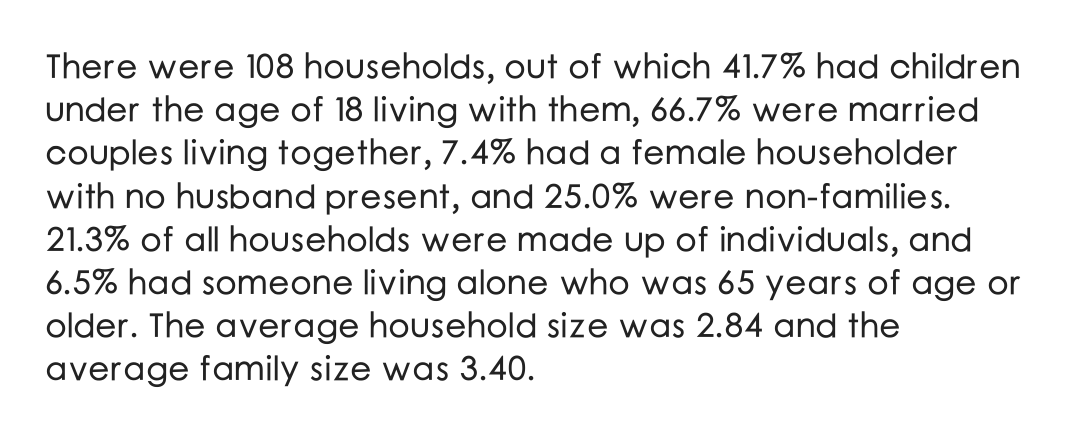
Leading: standard. A typesetter would call this proportional, since set widths differ per character. Just letters on the line, the space beneath them empty. In terms of letterspacing, this is plain default setting. Style check: upright. Are there feet on the stems? There aren't — it's a sans.
